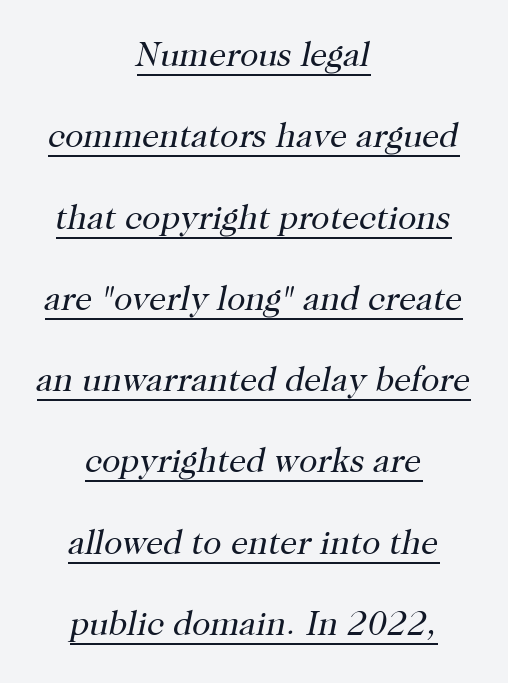
Q: Is the text bold? A: No.
Q: Is the text italic (slanted)? A: Yes, it leans right by about 12 degrees.
Q: Is the typeface a serif or a sans-serif typeface? A: Serif.
Q: Is the text underlined? A: Yes.
Q: How is the paragraph aligned? A: Centered.
Q: Is the spacing between letters normal or unusually wide? A: Normal.
Q: Is the spacing between lines tight, normal or loose? A: Loose.
Q: Width (condensed, normal, or wide)? A: Normal.
Q: Stroke contrast? A: High.
Q: x-height? A: Medium.
Q: Monospaced? A: No.
